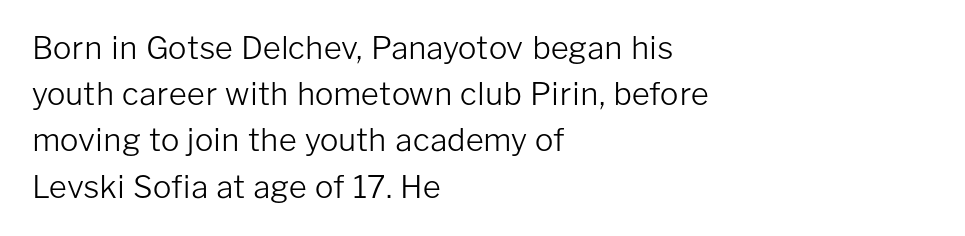
{"serif": "no", "italic": "no", "bold": "no", "weight": "light", "width": "normal", "stroke_contrast": "low", "x_height": "medium", "monospaced": "no", "underline": "no", "align": "left", "line_spacing": "normal", "line_spacing_ratio": 1.49, "letter_spacing": "normal", "letter_spacing_em": 0.0, "glyph_px": 31}
